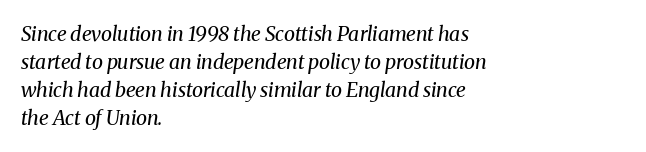
These lines stack with their left ends in a neat column. The line-height multiplier appears to be the usual default. Plain, unruled lines of type. The text carries the slant typical of an italic or oblique font.
